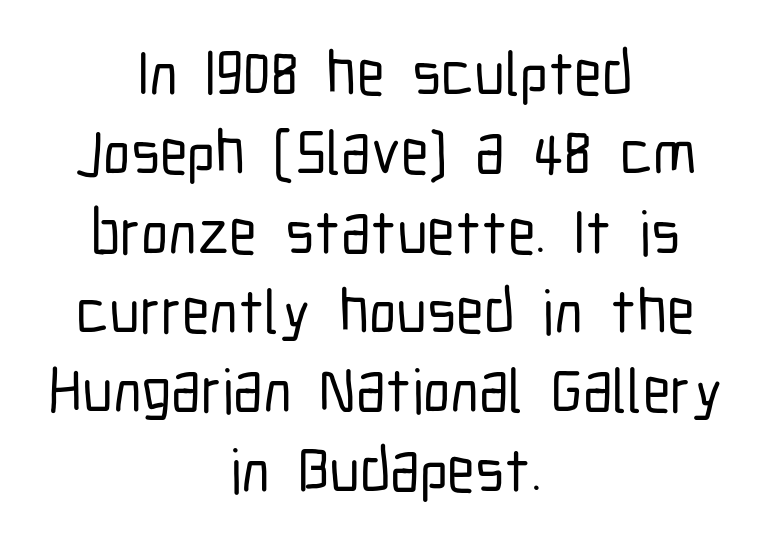
{"serif": "no", "italic": "no", "width": "condensed", "stroke_contrast": "low", "x_height": "medium", "monospaced": "no", "underline": "no", "align": "center", "line_spacing": "normal", "line_spacing_ratio": 1.28, "letter_spacing": "normal", "letter_spacing_em": 0.0, "glyph_px": 62}
